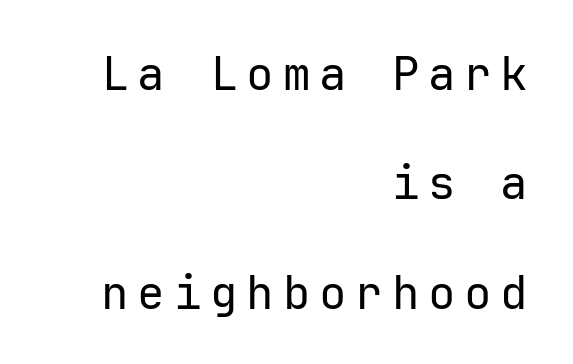
The image shows 46 px regular-weight sans-serif type, upright; set right-aligned, loose line spacing (2.38x), not underlined; low stroke contrast and a medium x-height.
